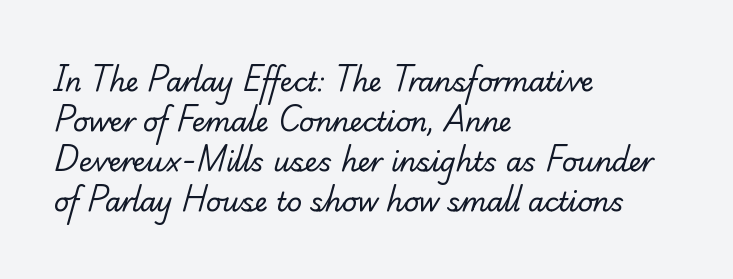
The image shows 26 px text type; set left-aligned, normal line spacing (1.54x), normal letter spacing, not underlined.
